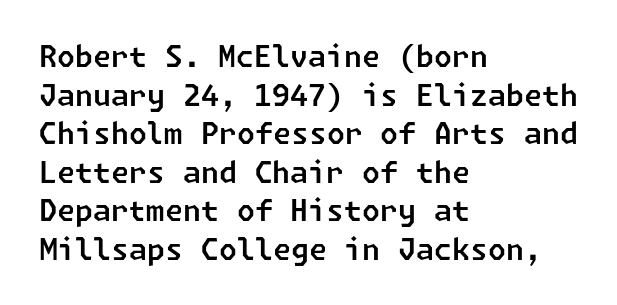
Stroke terminals: plain, sans-serif. The paragraph shown leans on its left margin. Decoration check: the copy has no underline. Regarding leading, the lines here are spaced in the standard way.
